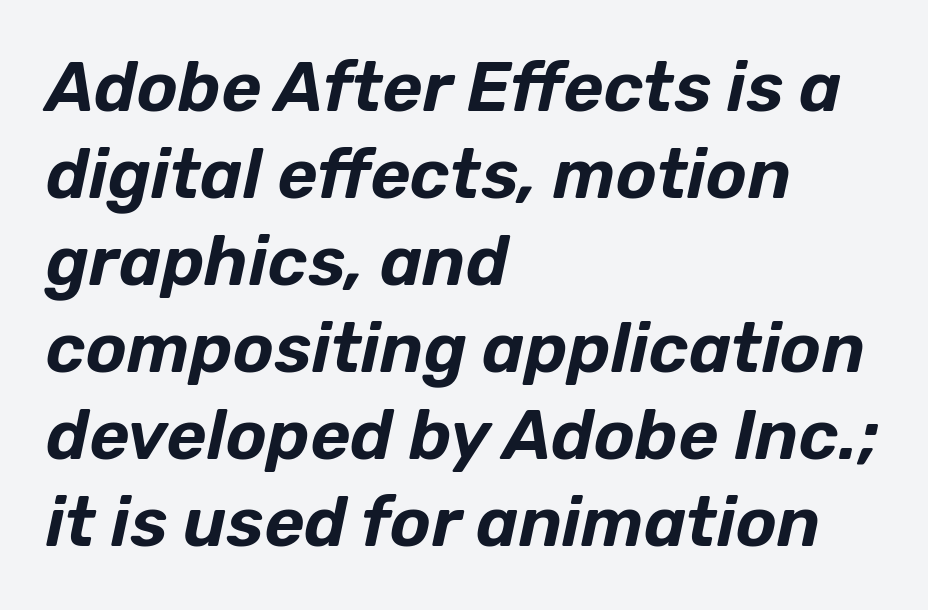
Q: Is the text italic (slanted)? A: Yes, it leans right by about 12 degrees.
Q: Is the text underlined? A: No.
Q: How is the paragraph aligned? A: Left-aligned.
Q: Is the spacing between letters normal or unusually wide? A: Normal.
Q: Is the spacing between lines tight, normal or loose? A: Normal.
Q: Width (condensed, normal, or wide)? A: Normal.
Q: Stroke contrast? A: Low.
Q: x-height? A: Medium.
Q: Monospaced? A: No.
